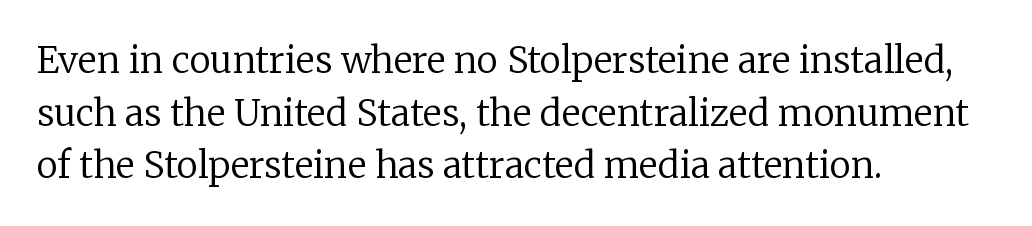
Designer's note — italics off, roman on. Proportional: the letters do not fall into vertical columns. To sum up the face: it has serifs. Underlining? Definitely not there. Words appear dense and cohesive because spacing is normal.
